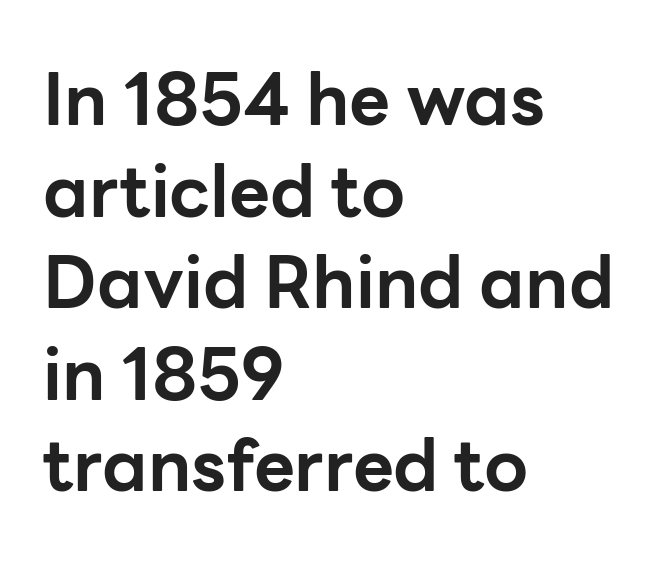
{"serif": "no", "italic": "no", "bold": "yes", "weight": "bold", "width": "normal", "stroke_contrast": "low", "x_height": "medium", "monospaced": "no", "underline": "no", "align": "left", "line_spacing": "normal", "line_spacing_ratio": 1.29, "letter_spacing": "normal", "letter_spacing_em": 0.0, "glyph_px": 71}
